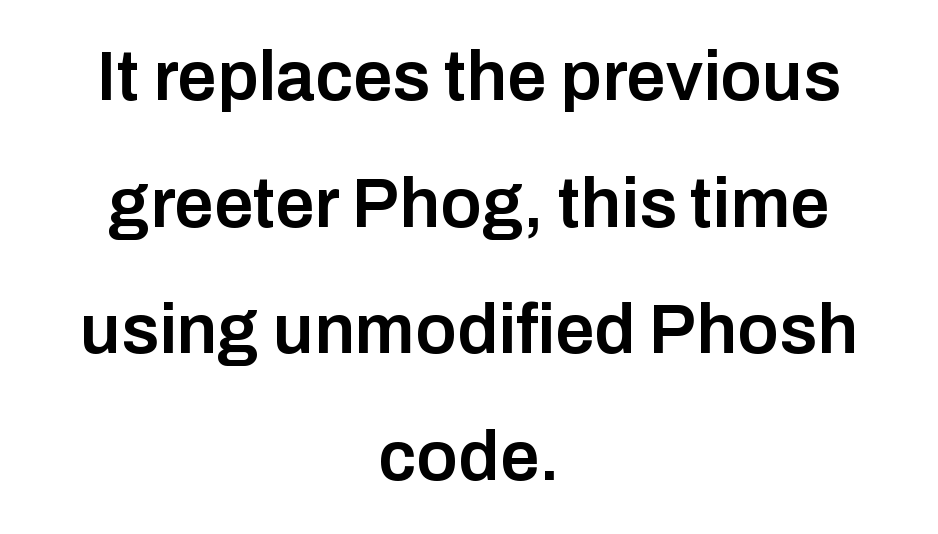
The image shows 70 px semibold sans-serif type, upright; set centered, line spacing 1.81x, normal letter spacing, not underlined; low stroke contrast and a medium x-height.
